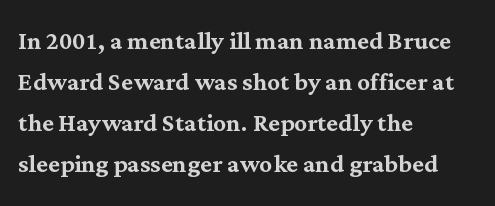
Is this a fixed-width face? No — the glyphs have proportional, varying widths. Unlike a clean sans, this face finishes its strokes with serifs. Line spacing here is normal. The rendering keeps characters at their native spacing. Typeset ragged right — the left edge is the straight one.
